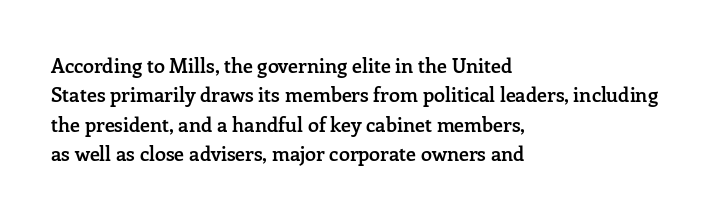
Q: Is the text bold? A: Semi-bold.
Q: Is the text italic (slanted)? A: No, it is upright.
Q: Is the text underlined? A: No.
Q: How is the paragraph aligned? A: Left-aligned.
Q: Is the spacing between letters normal or unusually wide? A: Normal.
Q: Is the spacing between lines tight, normal or loose? A: Normal.
